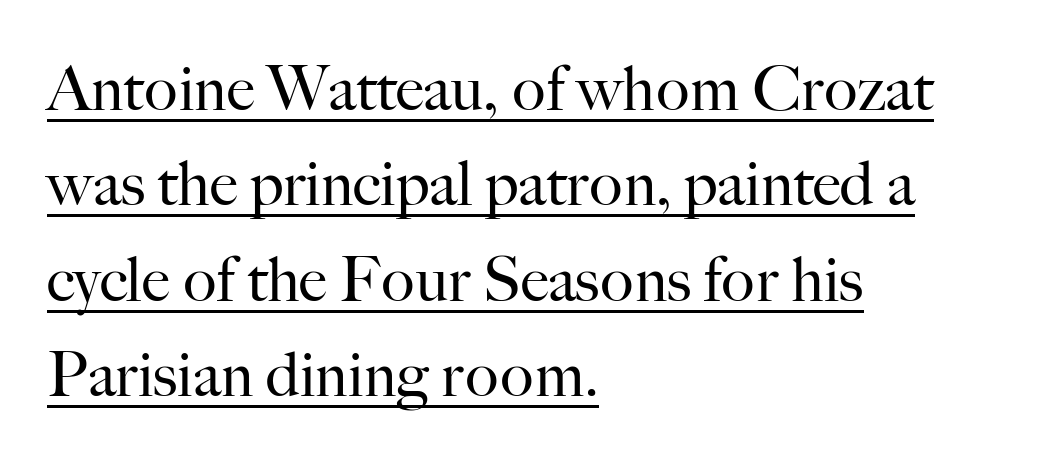
Q: Is the text bold? A: No.
Q: Is the text italic (slanted)? A: No, it is upright.
Q: Is the typeface a serif or a sans-serif typeface? A: Serif.
Q: Is the text underlined? A: Yes.
Q: How is the paragraph aligned? A: Left-aligned.
Q: Is the spacing between letters normal or unusually wide? A: Normal.
Q: Is the spacing between lines tight, normal or loose? A: Normal.
Q: Width (condensed, normal, or wide)? A: Normal.
Q: Stroke contrast? A: High.
Q: x-height? A: Small.
Q: Monospaced? A: No.
